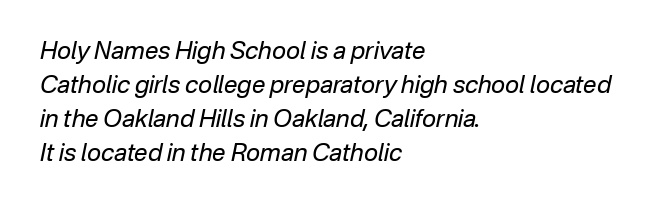
{"italic": "yes", "lean": "right", "slant_degrees": 12, "bold": "no", "underline": "no", "align": "left", "line_spacing": "normal", "line_spacing_ratio": 1.41, "letter_spacing": "normal", "letter_spacing_em": 0.0, "glyph_px": 24}
